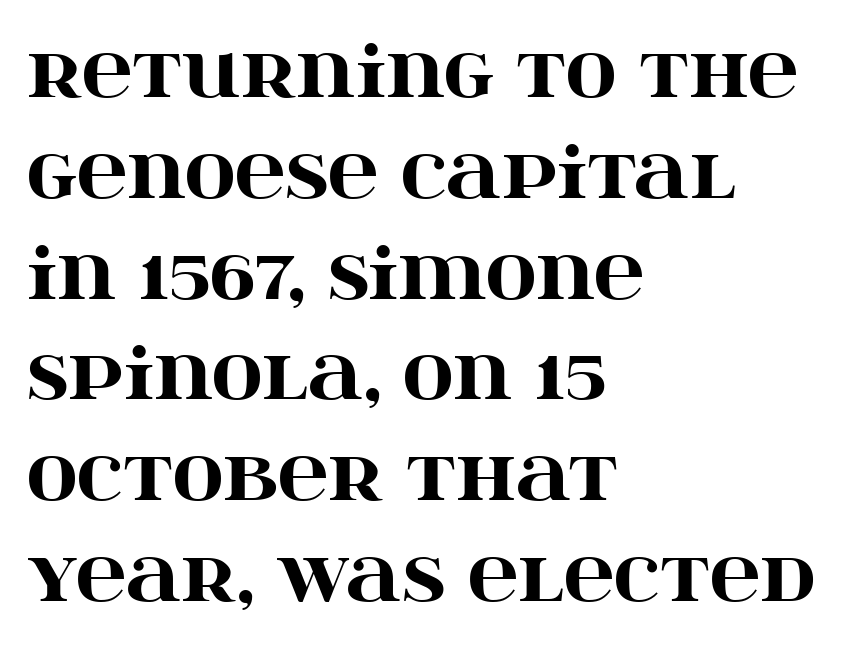
The passage shown is emphatically bold. The leading is moderate, giving the passage an even texture. Nobody touched the tracking dial on this one. Stroke terminals: seriffed. Caption: multi-line text, flush left, ragged right. Character widths vary here, with narrow letters taking less room than wide ones.
